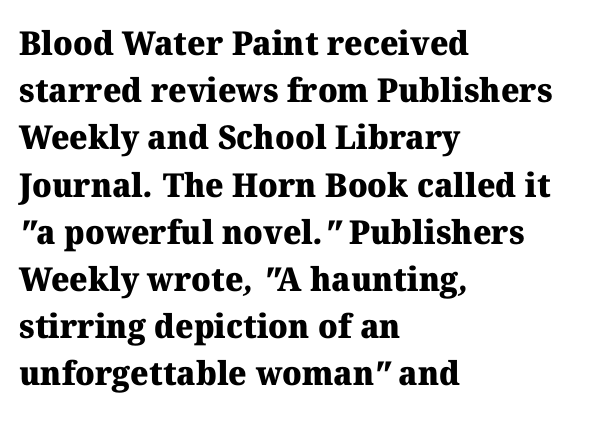
Q: Is the text bold? A: Yes.
Q: Is the typeface a serif or a sans-serif typeface? A: Serif.
Q: Is the text underlined? A: No.
Q: How is the paragraph aligned? A: Left-aligned.
Q: Is the spacing between letters normal or unusually wide? A: Normal.
Q: Is the spacing between lines tight, normal or loose? A: Normal.
Q: Width (condensed, normal, or wide)? A: Normal.
Q: Stroke contrast? A: Medium.
Q: x-height? A: Medium.
Q: Monospaced? A: No.
